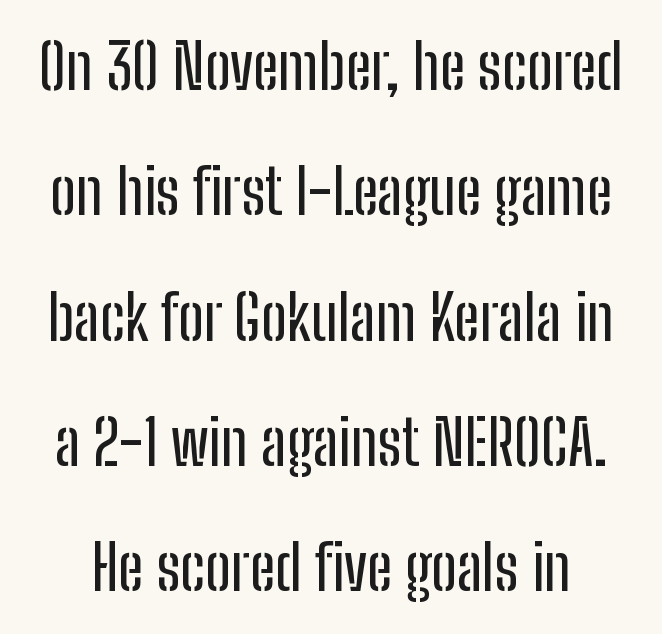
Q: Is the text italic (slanted)? A: No, it is upright.
Q: Is the typeface a serif or a sans-serif typeface? A: Sans-serif.
Q: Is the text underlined? A: No.
Q: Is the spacing between letters normal or unusually wide? A: Normal.
Q: Is the spacing between lines tight, normal or loose? A: Loose.
Q: Width (condensed, normal, or wide)? A: Condensed.
Q: Stroke contrast? A: Low.
Q: x-height? A: Medium.
Q: Monospaced? A: No.
